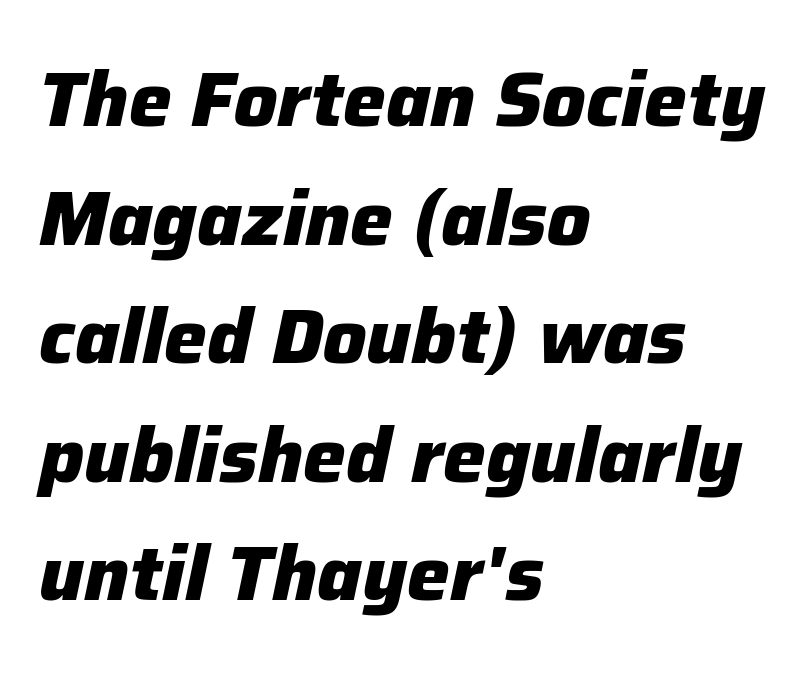
The image shows 76 px heavy type, italic (leaning right); set left-aligned, normal line spacing (1.56x), normal letter spacing, not underlined; low stroke contrast and a medium x-height.
